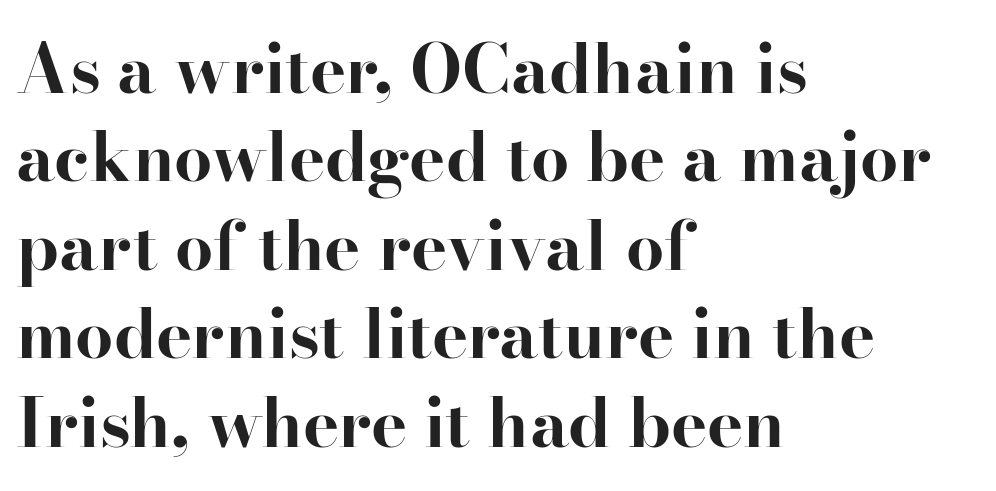
The image shows 68 px bold serif type, upright; set left-aligned, normal line spacing (1.3x), normal letter spacing, not underlined; high stroke contrast and a small x-height.
